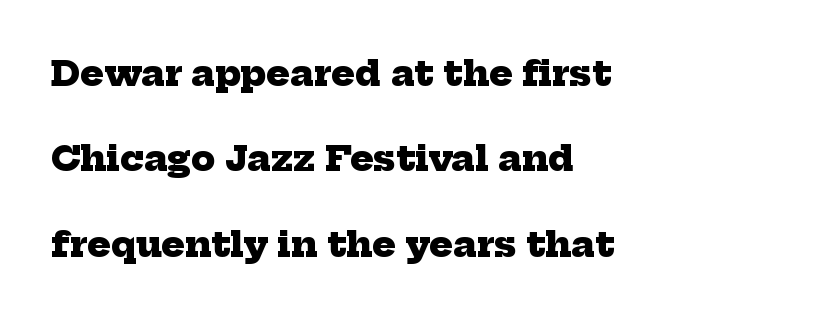
Q: Is the text bold? A: Yes.
Q: Is the typeface a serif or a sans-serif typeface? A: Serif.
Q: Is the text underlined? A: No.
Q: How is the paragraph aligned? A: Left-aligned.
Q: Is the spacing between letters normal or unusually wide? A: Normal.
Q: Is the spacing between lines tight, normal or loose? A: Loose.
Q: Width (condensed, normal, or wide)? A: Normal.
Q: Stroke contrast? A: Low.
Q: x-height? A: Medium.
Q: Monospaced? A: No.
